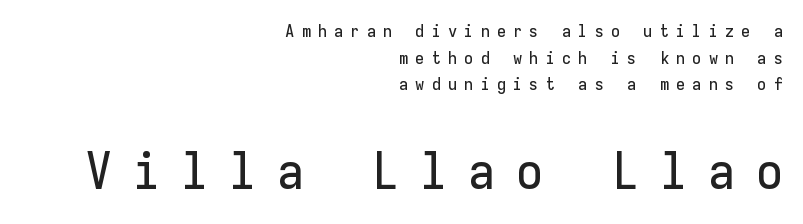
{"serif": "no", "italic": "no", "width": "normal", "stroke_contrast": "low", "x_height": "medium", "monospaced": "yes", "underline": "no", "align": "right", "line_spacing": "normal", "line_spacing_ratio": 1.56, "letter_spacing": "wide", "letter_spacing_em": 0.41, "larger_block": "second", "size_ratio": 2.94, "glyph_px": 50}
